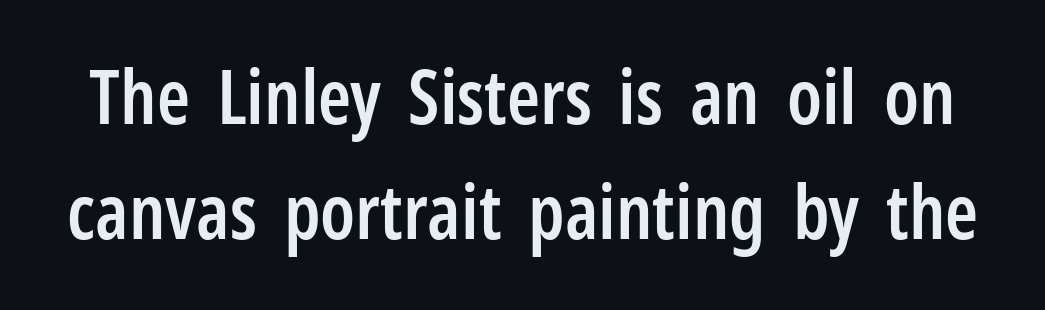
Q: Is the text bold? A: Semi-bold.
Q: Is the text italic (slanted)? A: No, it is upright.
Q: Is the typeface a serif or a sans-serif typeface? A: Sans-serif.
Q: Is the text underlined? A: No.
Q: Is the spacing between letters normal or unusually wide? A: Normal.
Q: Is the spacing between lines tight, normal or loose? A: Normal.
Q: Width (condensed, normal, or wide)? A: Condensed.
Q: Stroke contrast? A: Low.
Q: x-height? A: Medium.
Q: Monospaced? A: No.
